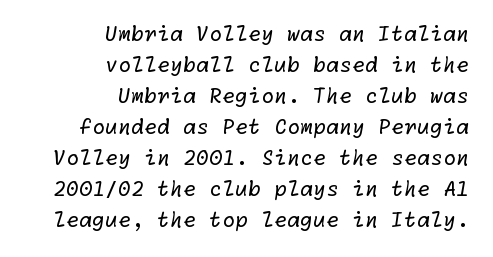
The text block is weighted toward the right margin, trailing off unevenly leftward. These glyphs show unthickened strokes, regular width or finer. Characters follow at the spacing the type designer built in. What's the leading like? Ordinary, nothing unusual. Clear beneath every line of the passage.
